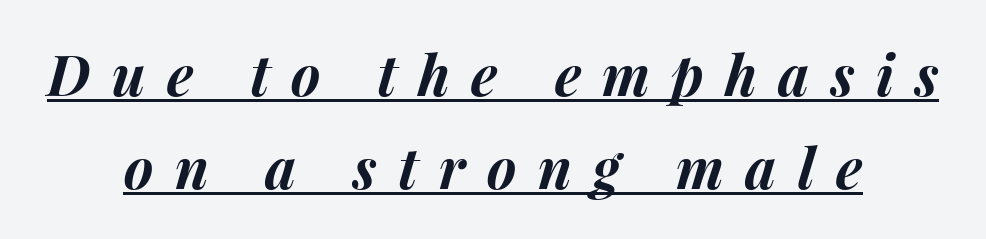
{"italic": "yes", "lean": "right", "slant_degrees": 15, "bold": "yes", "weight": "bold", "width": "normal", "stroke_contrast": "medium", "x_height": "medium", "monospaced": "no", "underline": "yes", "align": "center", "line_spacing": "normal", "line_spacing_ratio": 1.66, "letter_spacing": "wide", "letter_spacing_em": 0.38, "glyph_px": 56}
